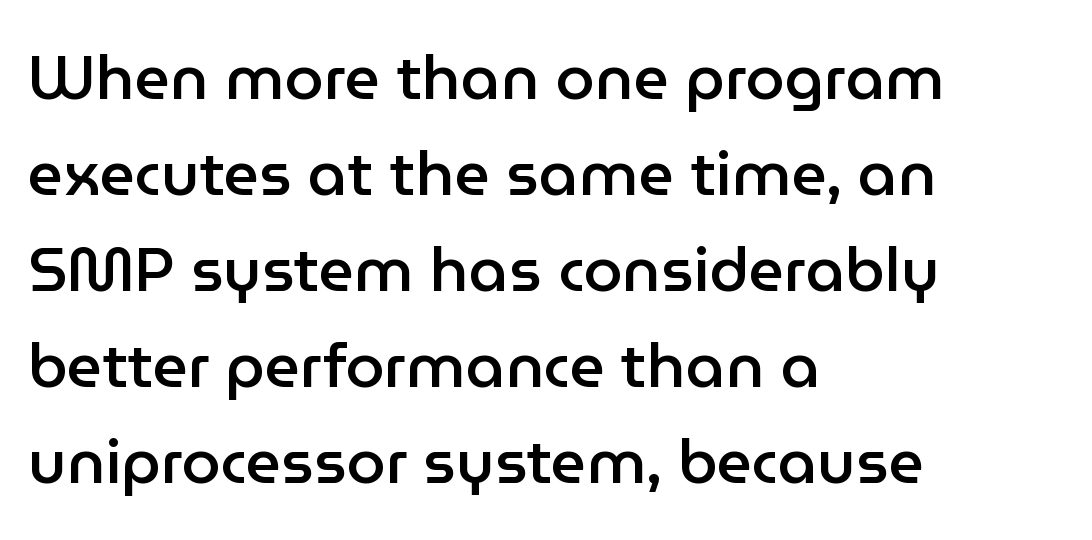
The image shows 62 px semibold sans-serif type, upright; set left-aligned, normal line spacing (1.55x), normal letter spacing, not underlined; low stroke contrast and a medium x-height.
